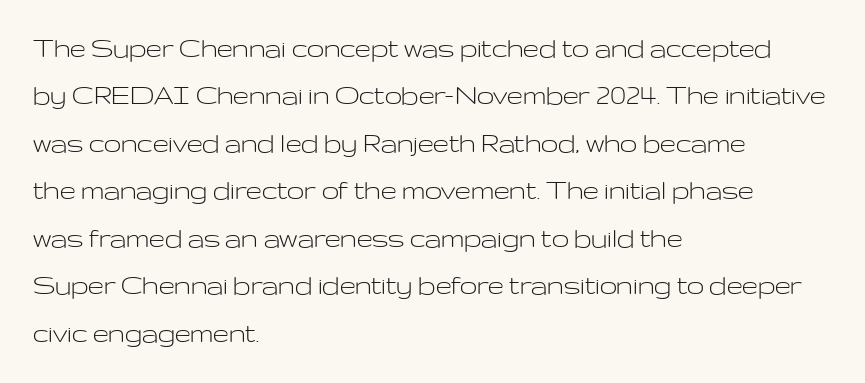
The image shows 31 px light, wide sans-serif type, upright; set left-aligned, normal line spacing (1.53x), normal letter spacing, not underlined; low stroke contrast and a medium x-height.
